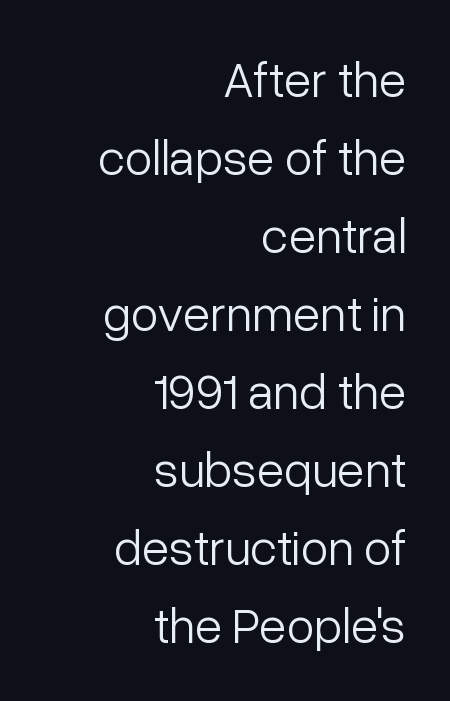
{"serif": "no", "italic": "no", "bold": "no", "weight": "light", "width": "normal", "stroke_contrast": "low", "x_height": "medium", "monospaced": "no", "underline": "no", "align": "right", "line_spacing": "normal", "line_spacing_ratio": 1.56, "letter_spacing": "normal", "letter_spacing_em": 0.0, "glyph_px": 50}
